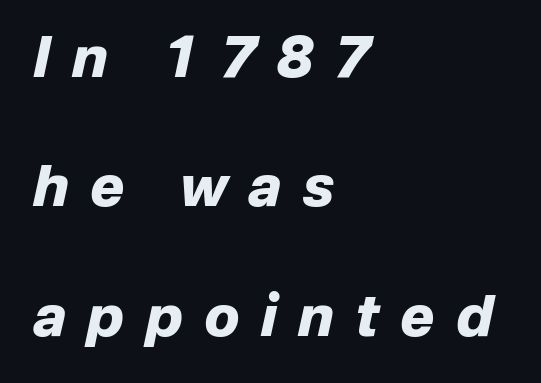
The image shows 57 px heavy type, italic (leaning right); set left-aligned, loose line spacing (2.27x), unusually wide letter spacing (+0.37 em), not underlined; low stroke contrast and a medium x-height.
